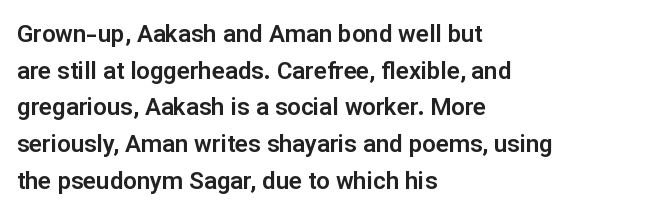
{"italic": "no", "underline": "no", "align": "left", "line_spacing": "normal", "line_spacing_ratio": 1.53, "letter_spacing": "normal", "letter_spacing_em": 0.0, "glyph_px": 24}
